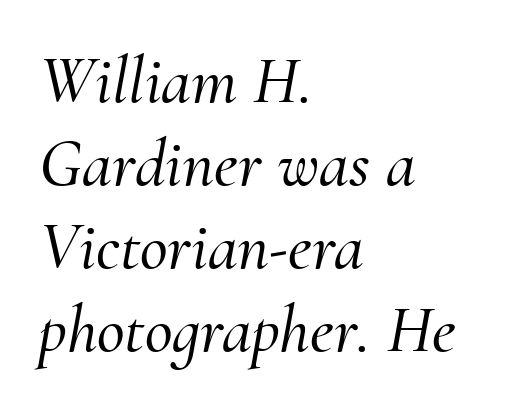
Does extra space separate the letters? No, they use regular spacing. Check where the strokes stop: tiny serifs finish them off. Looks like regular typesetting: each glyph gets only the width it needs. This sample is left-justified, so line endings fall wherever the words run out.
